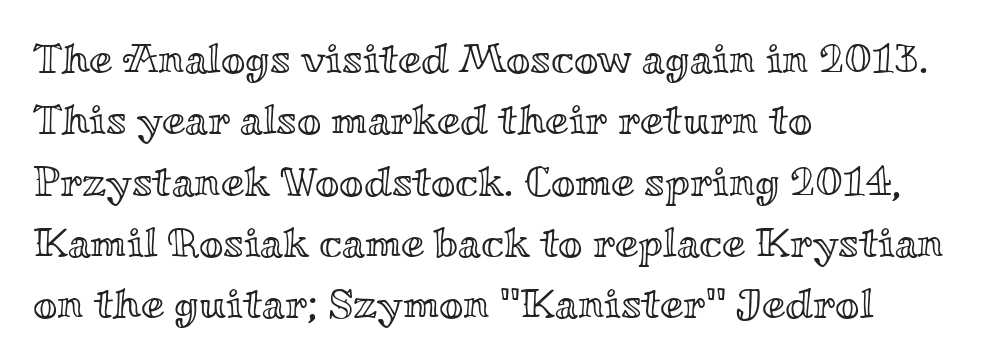
Nothing unusual about the tracking: characters are spaced as the font intends. The space directly below the letters is spotless. Varying glyph widths throughout — classic text-font behaviour. Regarding leading, the lines here are spaced in the standard way.
